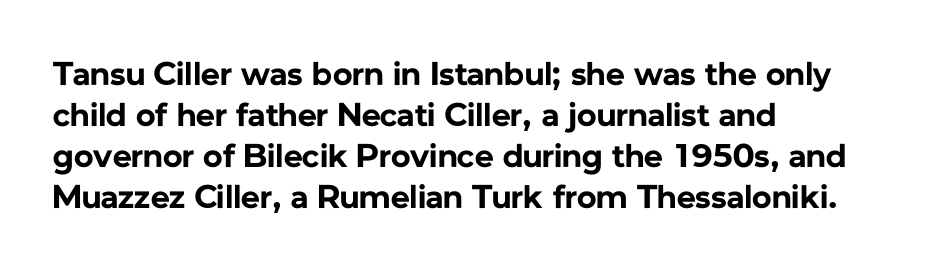
The passage shown is not underscored anywhere. Emphasis by weight is at full strength: bold. Glyph-to-glyph distance matches everyday printed text. Here the designer chose a conventional face with non-uniform glyph widths. This is the regular roman posture of the typeface.
